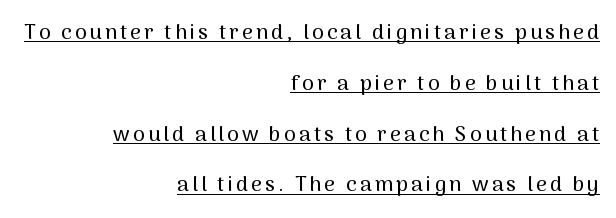
Each line of the rendering has a horizontal stroke beneath the glyphs. If you drew a ruler down the right edge, every line would touch it. Quick note: not italic, upright. Rows of type keep a wide berth in the vertical direction.
